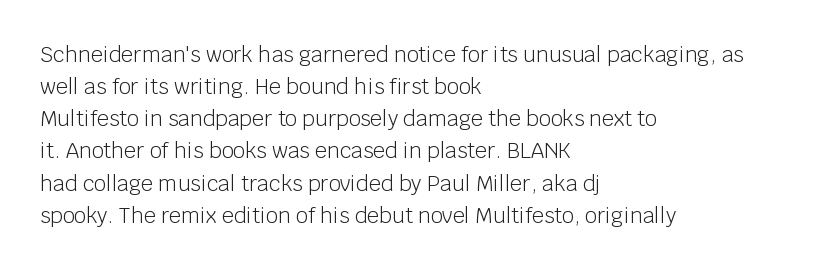
{"italic": "no", "bold": "no", "underline": "no", "align": "left", "line_spacing": "normal", "line_spacing_ratio": 1.53, "letter_spacing": "normal", "letter_spacing_em": 0.0, "glyph_px": 21}
